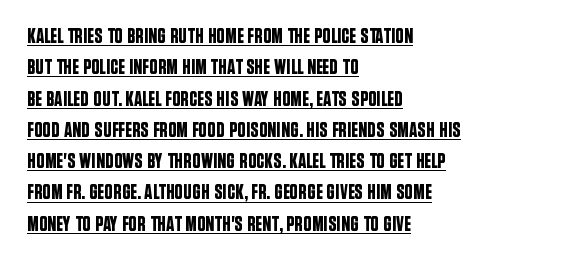
Q: Is the text italic (slanted)? A: No, it is upright.
Q: Is the text underlined? A: Yes.
Q: How is the paragraph aligned? A: Left-aligned.
Q: Is the spacing between letters normal or unusually wide? A: Normal.
Q: Is the spacing between lines tight, normal or loose? A: Normal.
